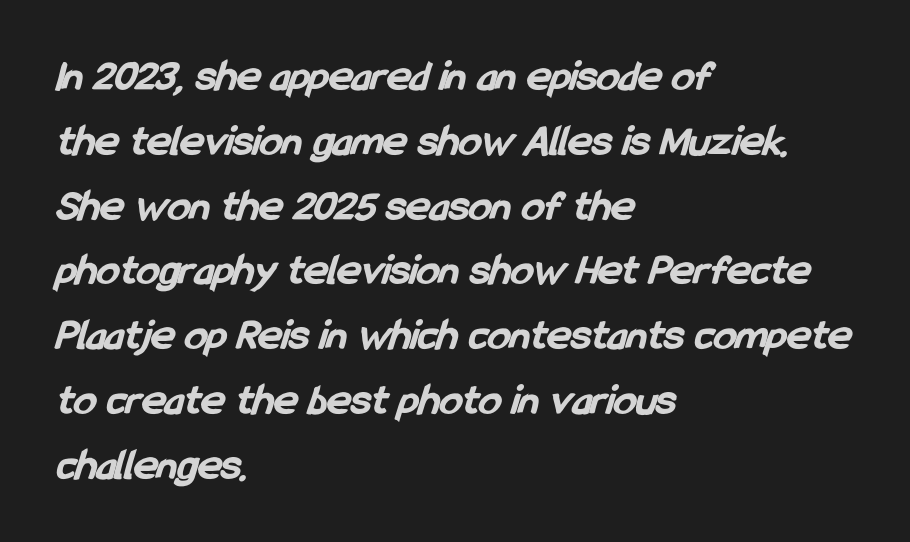
The image shows 45 px bold, condensed sans-serif type; set left-aligned, normal line spacing (1.44x), normal letter spacing, not underlined; low stroke contrast and a medium x-height.
